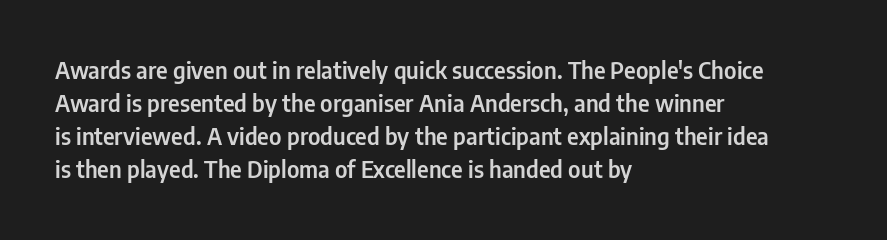
Q: Is the text italic (slanted)? A: No, it is upright.
Q: Is the text underlined? A: No.
Q: How is the paragraph aligned? A: Left-aligned.
Q: Is the spacing between letters normal or unusually wide? A: Normal.
Q: Is the spacing between lines tight, normal or loose? A: Normal.
